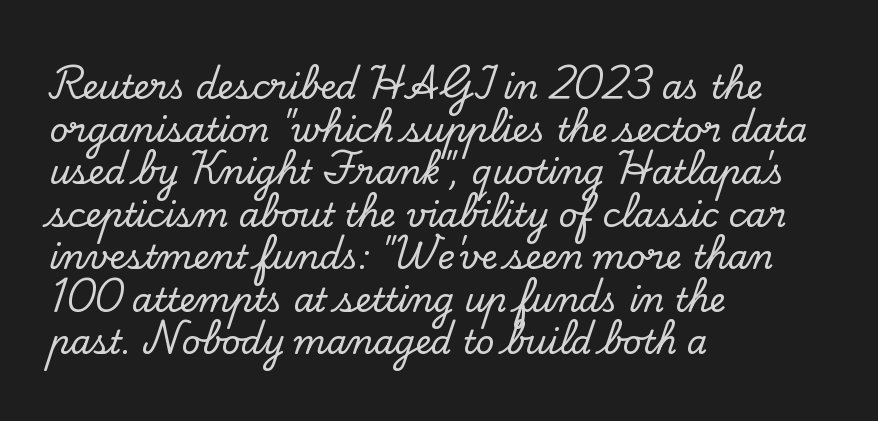
This sample has the flowing, uneven cadence of proportional lettering. One-word summary of the alignment: left. You could call the tracking neutral — neither tight nor loose. The leading is moderate, giving the passage an even texture. Each letter's strokes conclude with small projecting serifs.
